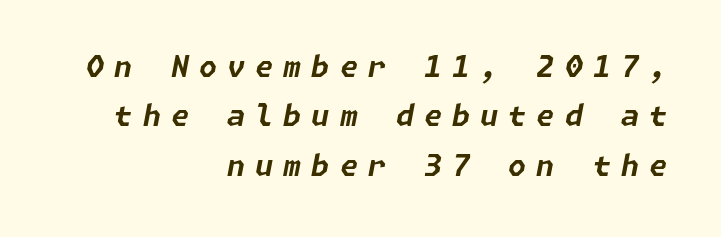
{"italic": "yes", "lean": "right", "slant_degrees": 11, "bold": "yes", "weight": "bold", "width": "normal", "stroke_contrast": "low", "x_height": "medium", "underline": "no", "align": "right", "line_spacing": "normal", "line_spacing_ratio": 1.7, "letter_spacing": "wide", "letter_spacing_em": 0.35, "glyph_px": 29}
